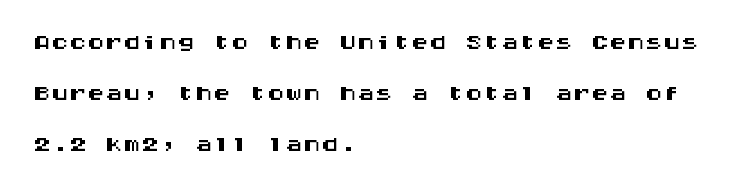
{"serif": "no", "italic": "no", "width": "wide", "stroke_contrast": "medium", "x_height": "large", "monospaced": "yes", "underline": "no", "align": "left", "line_spacing": "normal", "line_spacing_ratio": 1.41, "letter_spacing": "normal", "letter_spacing_em": 0.0, "glyph_px": 36}
